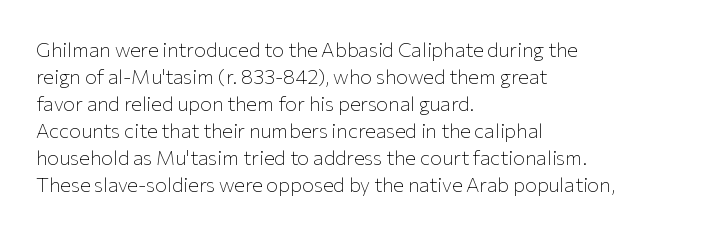
Q: Is the text bold? A: No.
Q: Is the text italic (slanted)? A: No, it is upright.
Q: Is the text underlined? A: No.
Q: How is the paragraph aligned? A: Left-aligned.
Q: Is the spacing between letters normal or unusually wide? A: Normal.
Q: Is the spacing between lines tight, normal or loose? A: Normal.
